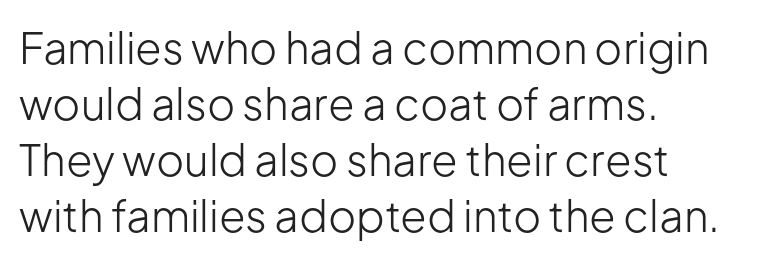
{"serif": "no", "italic": "no", "bold": "no", "weight": "light", "width": "normal", "stroke_contrast": "low", "x_height": "medium", "monospaced": "no", "underline": "no", "align": "left", "line_spacing": "normal", "line_spacing_ratio": 1.3, "letter_spacing": "normal", "letter_spacing_em": 0.0, "glyph_px": 43}
